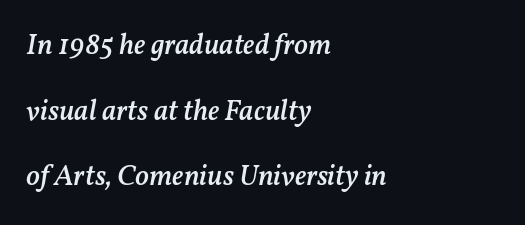
Q: Is the text bold? A: Semi-bold.
Q: Is the text italic (slanted)? A: Yes, it leans right by about 11 degrees.
Q: Is the text underlined? A: No.
Q: How is the paragraph aligned? A: Left-aligned.
Q: Is the spacing between letters normal or unusually wide? A: Normal.
Q: Is the spacing between lines tight, normal or loose? A: Loose.
Q: Width (condensed, normal, or wide)? A: Normal.
Q: Stroke contrast? A: Medium.
Q: x-height? A: Medium.
Q: Monospaced? A: No.
